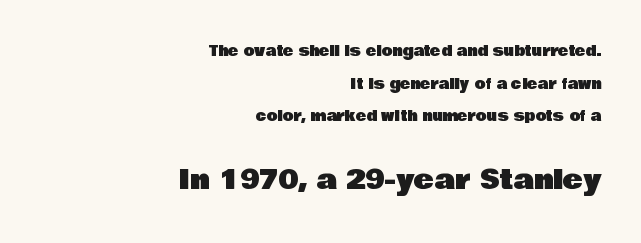
The image shows 27 px text type, upright; set right-aligned, loose line spacing (2.33x), normal letter spacing, not underlined; the second (bottom) block is 1.93x larger.
